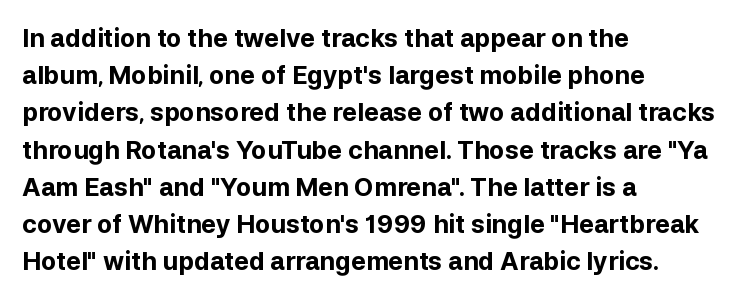
The image shows 25 px bold type, upright; set left-aligned, normal line spacing (1.49x), normal letter spacing, not underlined.
